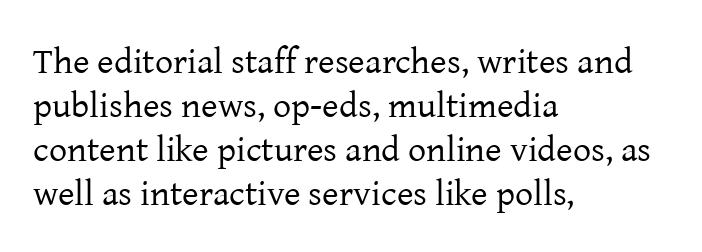
The image shows 36 px regular-weight serif type, upright; set left-aligned, line spacing 1.22x, normal letter spacing, not underlined; low stroke contrast and a medium x-height.
